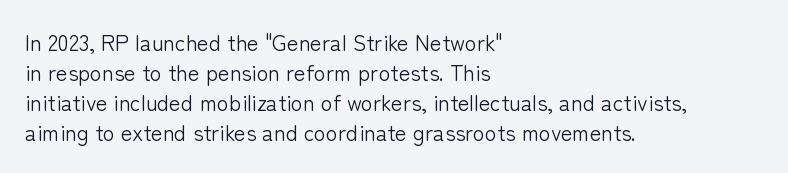
Q: Is the text bold? A: No.
Q: Is the text italic (slanted)? A: No, it is upright.
Q: Is the text underlined? A: No.
Q: How is the paragraph aligned? A: Left-aligned.
Q: Is the spacing between letters normal or unusually wide? A: Normal.
Q: Is the spacing between lines tight, normal or loose? A: Normal.
